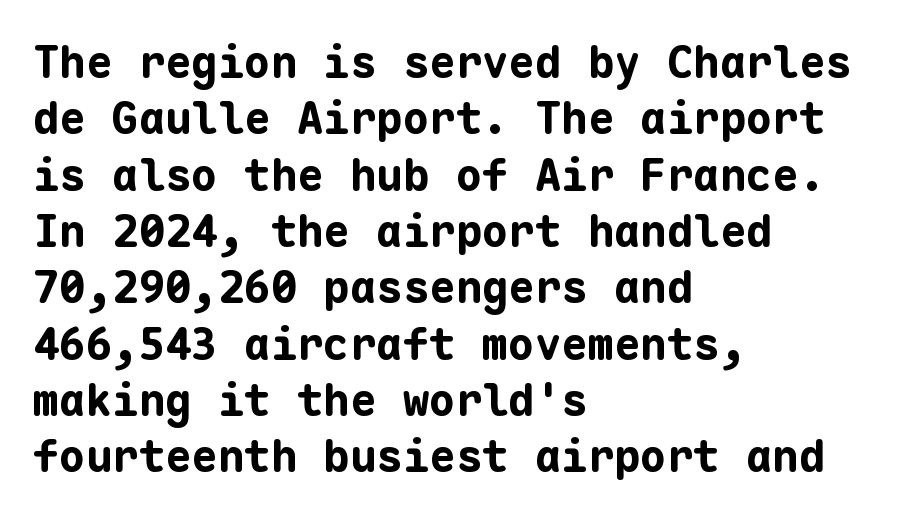
{"serif": "no", "italic": "no", "bold": "yes", "weight": "bold", "width": "normal", "stroke_contrast": "low", "x_height": "medium", "monospaced": "yes", "underline": "no", "align": "left", "line_spacing": "normal", "line_spacing_ratio": 1.28, "letter_spacing": "normal", "letter_spacing_em": 0.0, "glyph_px": 44}
